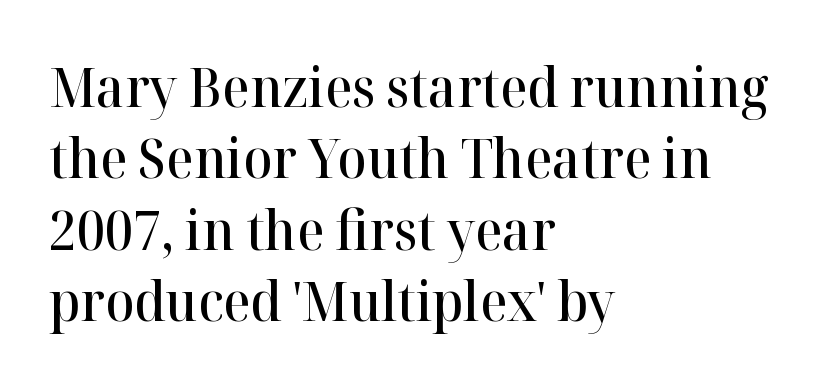
Q: Is the text bold? A: Semi-bold.
Q: Is the text italic (slanted)? A: No, it is upright.
Q: Is the typeface a serif or a sans-serif typeface? A: Serif.
Q: Is the text underlined? A: No.
Q: How is the paragraph aligned? A: Left-aligned.
Q: Is the spacing between letters normal or unusually wide? A: Normal.
Q: Is the spacing between lines tight, normal or loose? A: Normal.
Q: Width (condensed, normal, or wide)? A: Normal.
Q: Stroke contrast? A: High.
Q: x-height? A: Medium.
Q: Monospaced? A: No.
